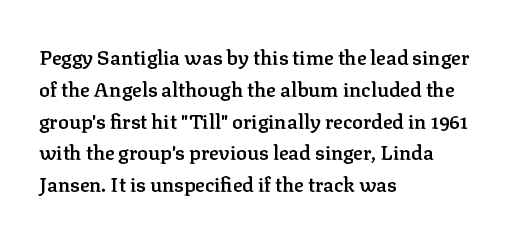
{"italic": "no", "bold": "semi", "underline": "no", "align": "left", "line_spacing": "normal", "line_spacing_ratio": 1.59, "letter_spacing": "normal", "letter_spacing_em": 0.0, "glyph_px": 20}
